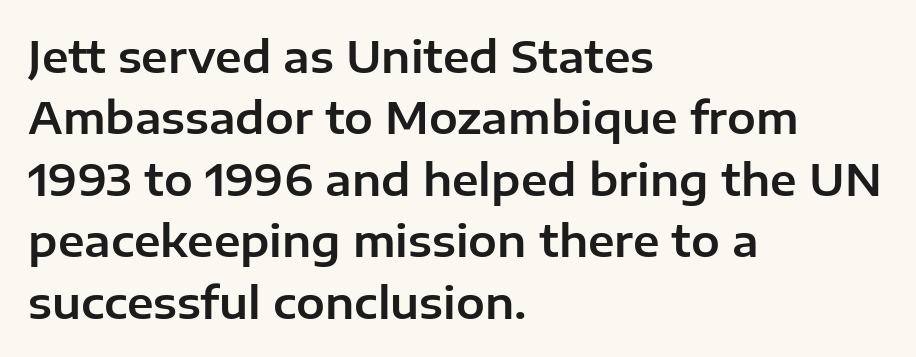
The image shows 43 px sans-serif type, upright; set left-aligned, normal line spacing (1.43x), normal letter spacing, not underlined; low stroke contrast and a medium x-height.
